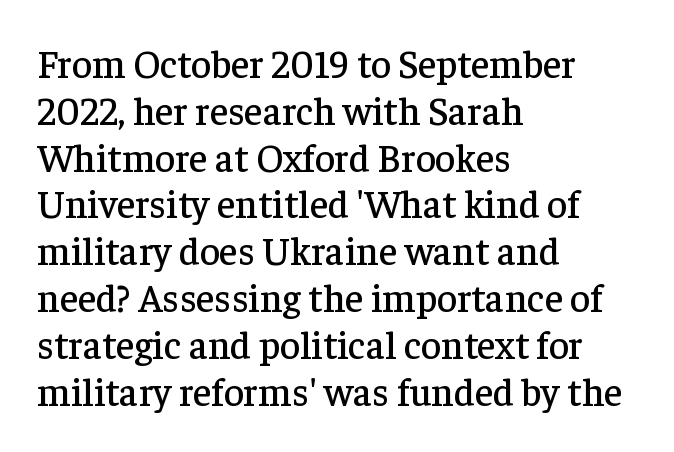
Q: Is the text italic (slanted)? A: No, it is upright.
Q: Is the typeface a serif or a sans-serif typeface? A: Serif.
Q: Is the text underlined? A: No.
Q: How is the paragraph aligned? A: Left-aligned.
Q: Is the spacing between letters normal or unusually wide? A: Normal.
Q: Width (condensed, normal, or wide)? A: Normal.
Q: Stroke contrast? A: Low.
Q: x-height? A: Medium.
Q: Monospaced? A: No.
